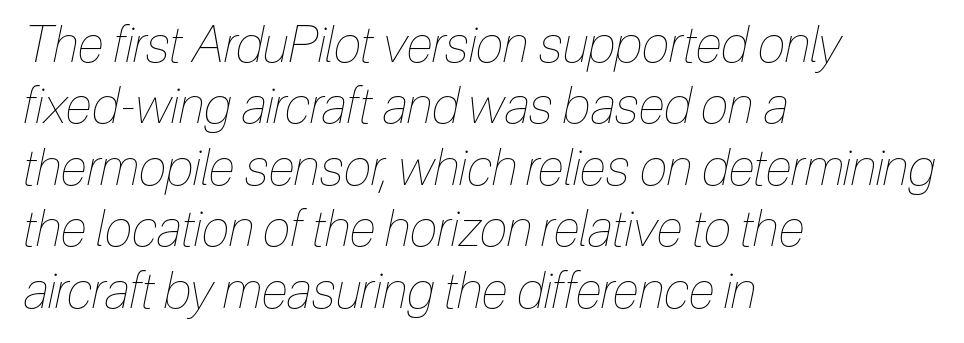
Plain, unruled lines of type. Letters have the restrained weight of plain body copy at most. Italic? Definitely — the glyphs are oblique. Visually the block forms a straight wall on the left and a jagged coastline on the right.
